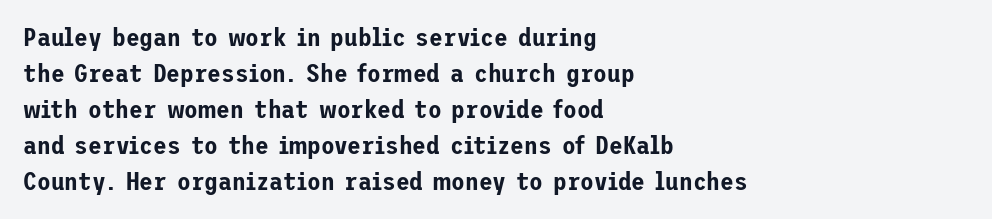
Vertically, the passage feels balanced, rows spaced as you'd expect. Every character sits straight up, as roman type does. A typesetter would call this zero additional tracking. Each line starts at the same left margin while the right side varies. Descenders are the only things crossing below the line.
